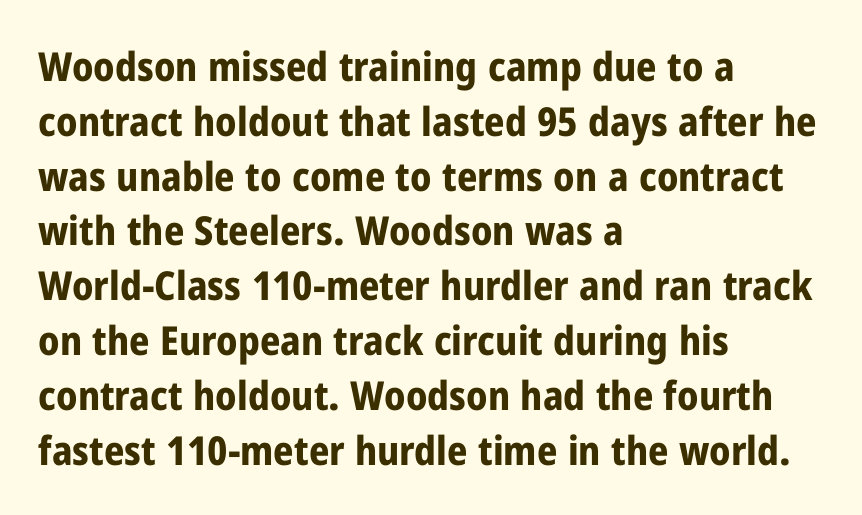
{"serif": "no", "italic": "no", "bold": "yes", "weight": "bold", "width": "condensed", "stroke_contrast": "low", "x_height": "medium", "monospaced": "no", "underline": "no", "align": "left", "line_spacing": "normal", "line_spacing_ratio": 1.37, "letter_spacing": "normal", "letter_spacing_em": 0.0, "glyph_px": 40}
